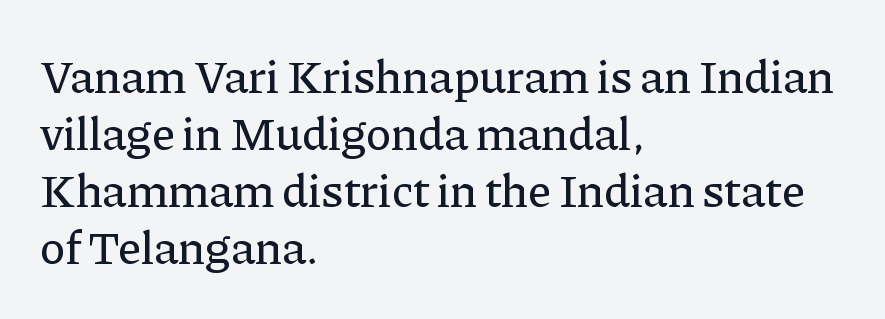
The image shows 47 px serif type, upright; set left-aligned, line spacing 1.21x, normal letter spacing, not underlined; low stroke contrast and a medium x-height.
